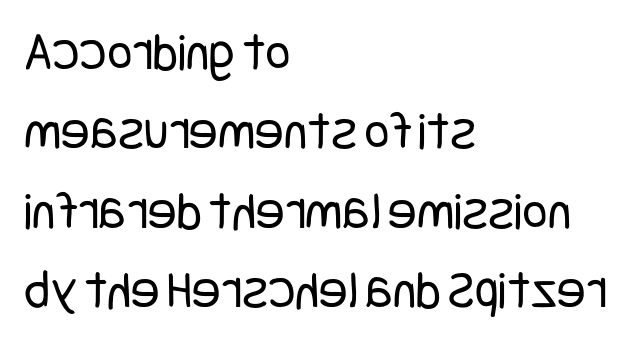
The image shows 54 px regular-weight, condensed sans-serif type, upright; set left-aligned, normal line spacing (1.47x), normal letter spacing, not underlined; low stroke contrast and a large x-height.
